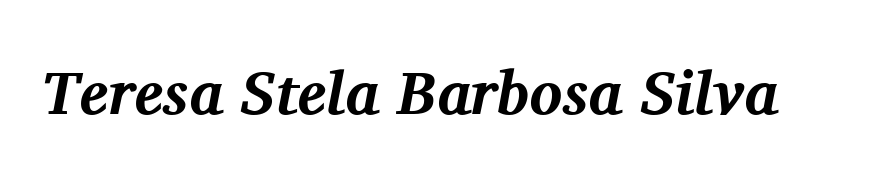
{"serif": "yes", "italic": "yes", "lean": "right", "slant_degrees": 11, "bold": "yes", "weight": "bold", "width": "normal", "stroke_contrast": "medium", "x_height": "medium", "monospaced": "no", "underline": "no", "letter_spacing": "normal", "letter_spacing_em": 0.0, "glyph_px": 61}
